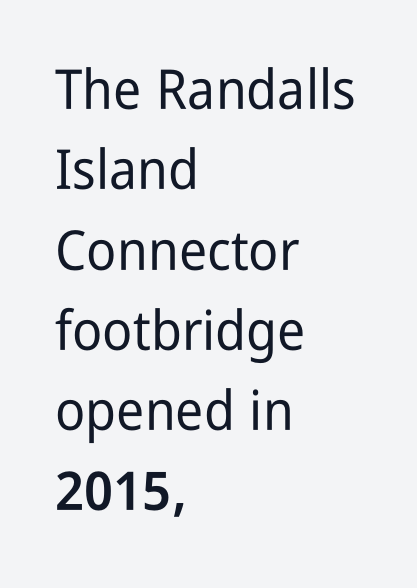
The image shows 55 px condensed sans-serif type, upright; set left-aligned, normal line spacing (1.46x), normal letter spacing, not underlined; low stroke contrast and a medium x-height.
